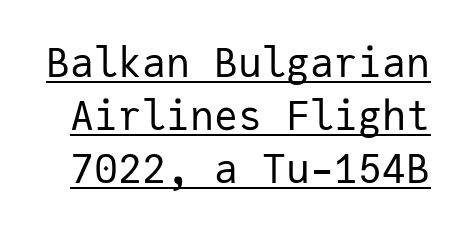
Q: Is the text bold? A: No.
Q: Is the text italic (slanted)? A: No, it is upright.
Q: Is the typeface a serif or a sans-serif typeface? A: Sans-serif.
Q: Is the text underlined? A: Yes.
Q: Is the spacing between letters normal or unusually wide? A: Normal.
Q: Is the spacing between lines tight, normal or loose? A: Normal.
Q: Width (condensed, normal, or wide)? A: Normal.
Q: Stroke contrast? A: Low.
Q: x-height? A: Medium.
Q: Monospaced? A: Yes.
